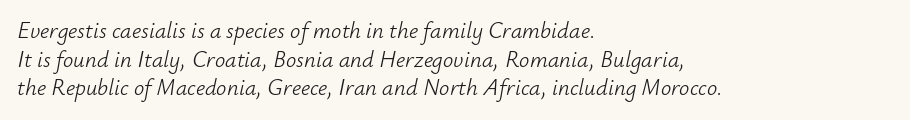
Heft: none added — not bold. Layout note: lines flush left. Students, note that the glyphs here touch the page at normal intervals. The rendering applies a slant to the glyphs. This rendering features lettering with no underline.
